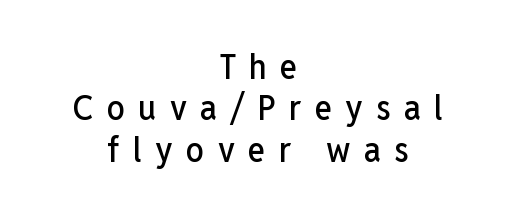
The image shows 36 px condensed sans-serif type, upright; set centered, tight line spacing (1.15x), unusually wide letter spacing (+0.37 em), not underlined; low stroke contrast and a medium x-height.
